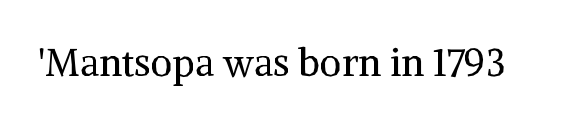
Q: Is the text bold? A: No.
Q: Is the text italic (slanted)? A: No, it is upright.
Q: Is the typeface a serif or a sans-serif typeface? A: Serif.
Q: Is the text underlined? A: No.
Q: Is the spacing between letters normal or unusually wide? A: Normal.
Q: Width (condensed, normal, or wide)? A: Normal.
Q: Stroke contrast? A: Medium.
Q: x-height? A: Medium.
Q: Monospaced? A: No.
